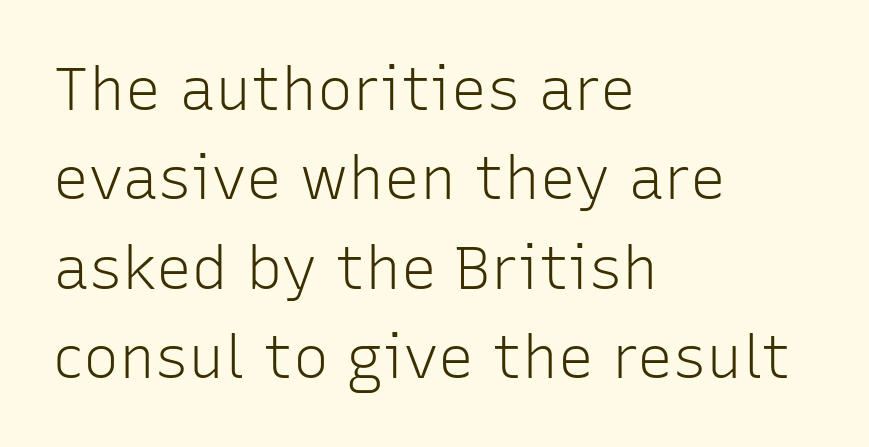
Q: Is the text bold? A: No.
Q: Is the text italic (slanted)? A: No, it is upright.
Q: Is the typeface a serif or a sans-serif typeface? A: Sans-serif.
Q: Is the text underlined? A: No.
Q: How is the paragraph aligned? A: Left-aligned.
Q: Is the spacing between letters normal or unusually wide? A: Normal.
Q: Is the spacing between lines tight, normal or loose? A: Normal.
Q: Width (condensed, normal, or wide)? A: Normal.
Q: Stroke contrast? A: Low.
Q: x-height? A: Medium.
Q: Monospaced? A: No.
